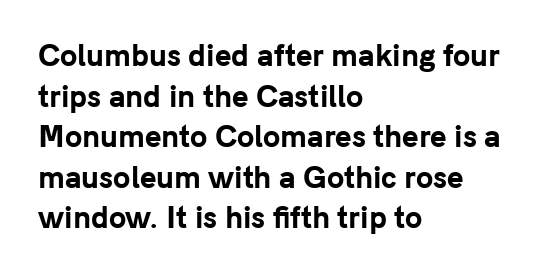
The image shows 28 px bold sans-serif type, upright; set left-aligned, normal line spacing (1.45x), normal letter spacing, not underlined; low stroke contrast and a medium x-height.
